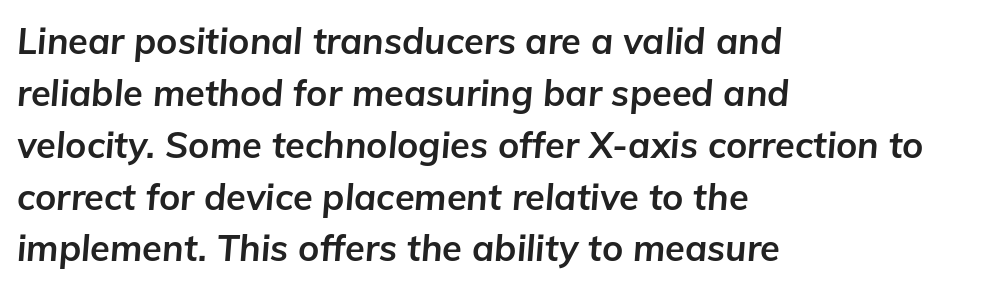
Q: Is the text bold? A: Yes.
Q: Is the text italic (slanted)? A: Yes, it leans right by about 5 degrees.
Q: Is the text underlined? A: No.
Q: How is the paragraph aligned? A: Left-aligned.
Q: Is the spacing between letters normal or unusually wide? A: Normal.
Q: Is the spacing between lines tight, normal or loose? A: Normal.
Q: Width (condensed, normal, or wide)? A: Normal.
Q: Stroke contrast? A: Low.
Q: x-height? A: Medium.
Q: Monospaced? A: No.
